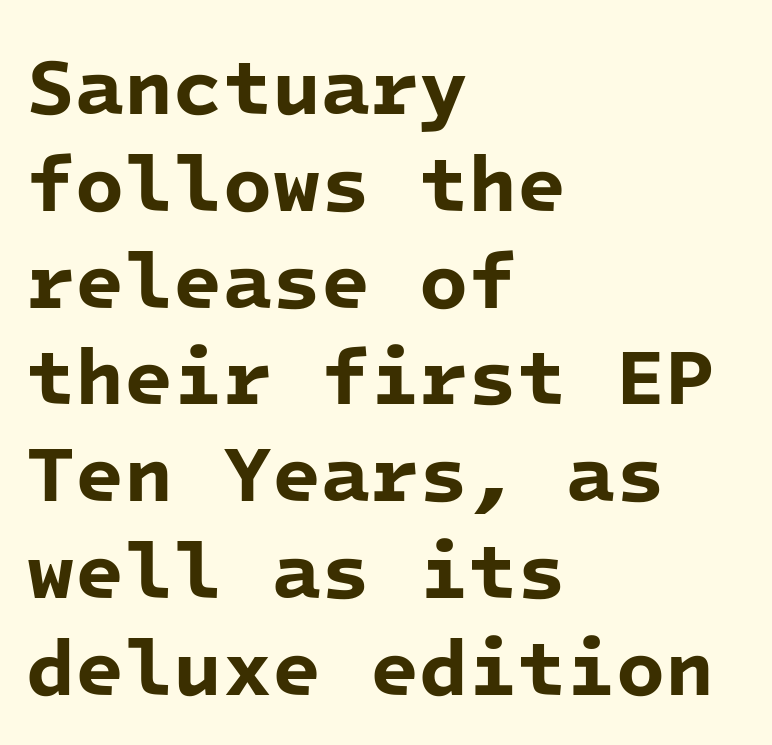
{"serif": "no", "bold": "yes", "weight": "bold", "width": "normal", "stroke_contrast": "low", "x_height": "medium", "monospaced": "yes", "underline": "no", "align": "left", "line_spacing_ratio": 1.21, "letter_spacing": "normal", "letter_spacing_em": 0.0, "glyph_px": 80}
